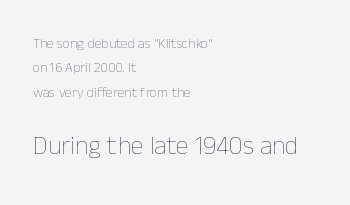
The image shows 26 px text type, upright; set left-aligned, line spacing 1.74x, normal letter spacing, not underlined; the second (bottom) block is 1.86x larger.
